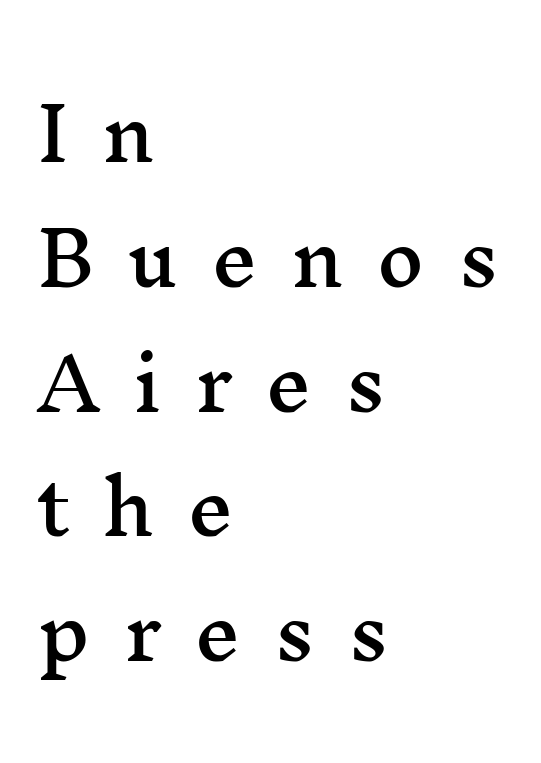
The image shows 73 px wide serif type, upright; set left-aligned, line spacing 1.71x, unusually wide letter spacing (+0.45 em), not underlined; medium stroke contrast and a medium x-height.
